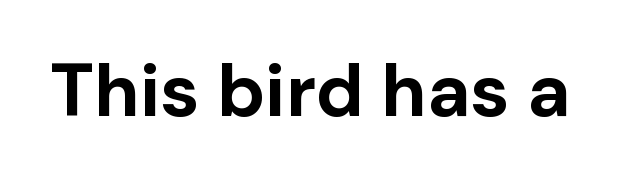
Each letter keeps its own natural width here, so spacing adapts to shape. The font's upright variant was chosen for this text. Grotesque or geometric, the face here clearly has no serifs. The font is running at its bold setting. Honestly, the letter spacing is just normal — you wouldn't notice it.
